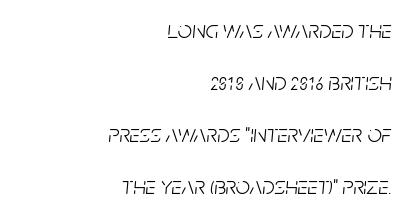
The image shows 25 px text type, italic (leaning right); set right-aligned, loose line spacing (2.08x), normal letter spacing, not underlined.
